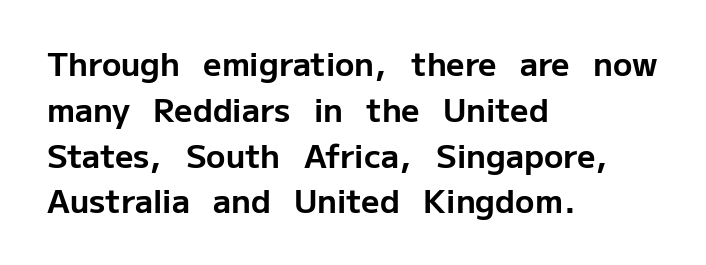
Q: Is the text bold? A: Yes.
Q: Is the text italic (slanted)? A: No, it is upright.
Q: Is the typeface a serif or a sans-serif typeface? A: Sans-serif.
Q: Is the text underlined? A: No.
Q: How is the paragraph aligned? A: Left-aligned.
Q: Is the spacing between letters normal or unusually wide? A: Normal.
Q: Is the spacing between lines tight, normal or loose? A: Normal.
Q: Width (condensed, normal, or wide)? A: Normal.
Q: Stroke contrast? A: Low.
Q: x-height? A: Medium.
Q: Monospaced? A: No.
